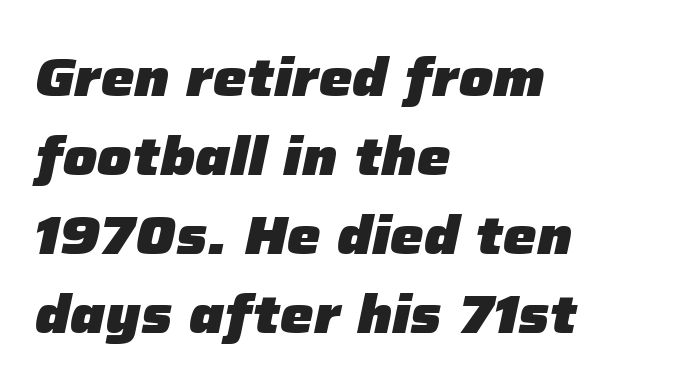
Anything drawn beneath the words? Only blank space. The rag falls on the right side of this text block. This sample uses an oblique cut, with every glyph tilted off the vertical. Note the varied advance widths — an 'i' is clearly narrower than an 'm'. The passage shown stacks its lines at a standard gap. Spacing between characters is what you'd get straight out of the box.
